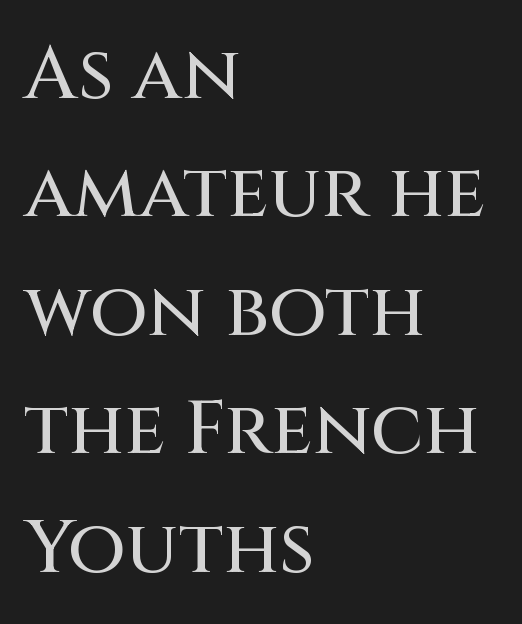
The image shows 75 px sans-serif type, upright; set left-aligned, normal line spacing (1.58x), normal letter spacing, not underlined; medium stroke contrast and a large x-height.
